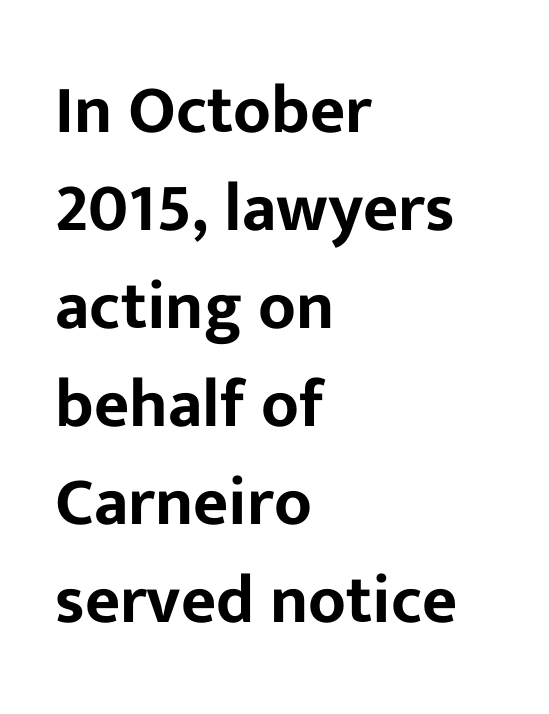
Q: Is the text italic (slanted)? A: No, it is upright.
Q: Is the typeface a serif or a sans-serif typeface? A: Sans-serif.
Q: Is the text underlined? A: No.
Q: How is the paragraph aligned? A: Left-aligned.
Q: Is the spacing between letters normal or unusually wide? A: Normal.
Q: Is the spacing between lines tight, normal or loose? A: Normal.
Q: Width (condensed, normal, or wide)? A: Normal.
Q: Stroke contrast? A: Low.
Q: x-height? A: Medium.
Q: Monospaced? A: No.
